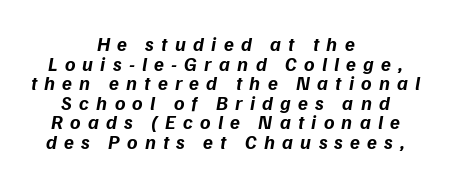
The image shows 20 px bold type, italic (leaning right); set centered, tight line spacing (0.98x), unusually wide letter spacing (+0.36 em), not underlined.
